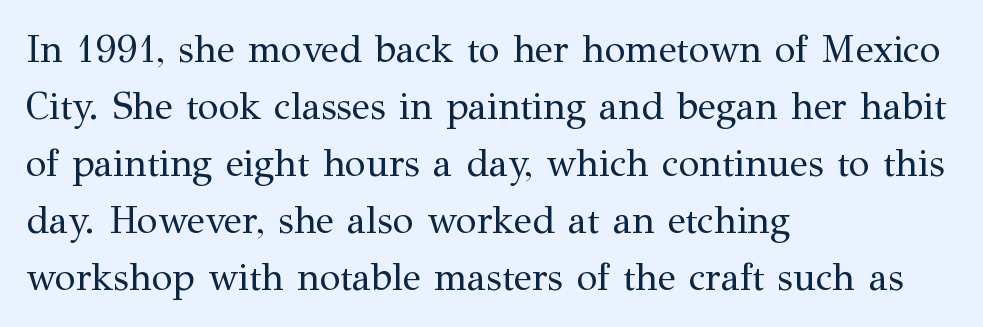
Layout note: lines flush left. Spacing verdict: proportional, widths tailored to each character. Descenders are the only things crossing below the line. Does the type have serifs? Yes, each stem ends in a small foot. There is no visible air inserted between adjacent glyphs.
